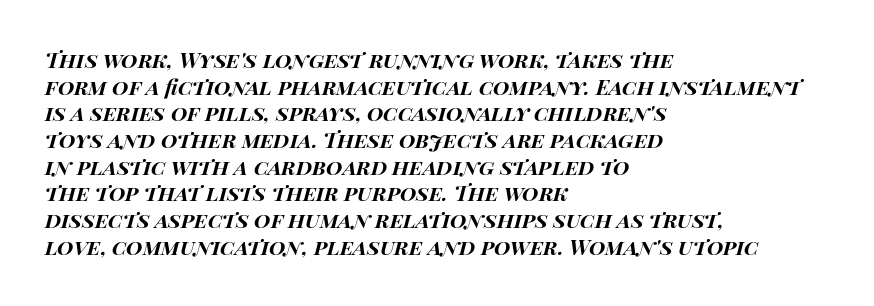
Q: Is the text bold? A: Yes.
Q: Is the text italic (slanted)? A: Yes, it leans right by about 14 degrees.
Q: Is the text underlined? A: No.
Q: How is the paragraph aligned? A: Left-aligned.
Q: Is the spacing between letters normal or unusually wide? A: Normal.
Q: Is the spacing between lines tight, normal or loose? A: Normal.
